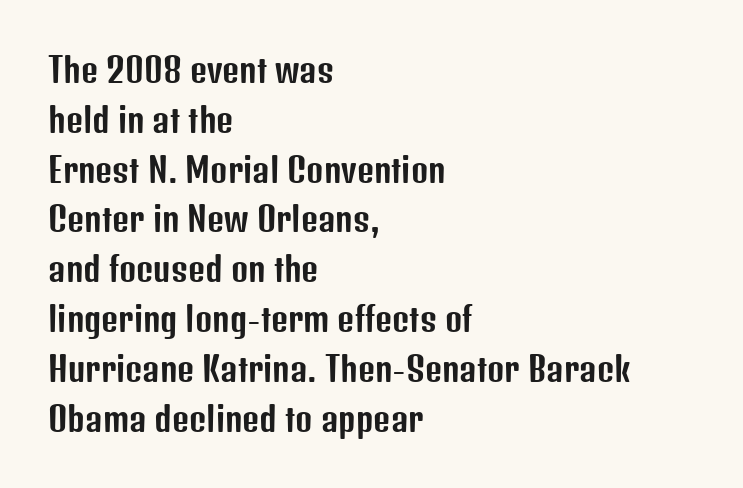
Ordinary non-slanted type is in use. The designer went with a sans here, leaving each stem footless. A classic flush-left, rag-right setting is used for this passage. Glyph-to-glyph distance matches everyday printed text. Beneath every word, the page is bare.
